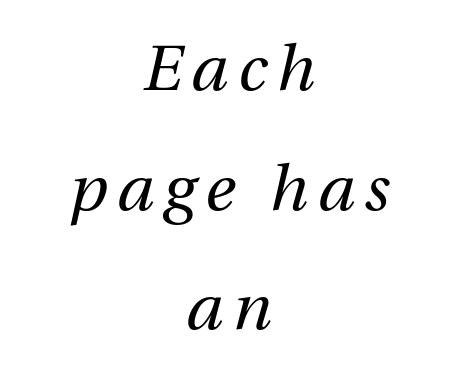
Q: Is the text bold? A: No.
Q: Is the text italic (slanted)? A: Yes, it leans right by about 13 degrees.
Q: Is the text underlined? A: No.
Q: How is the paragraph aligned? A: Centered.
Q: Width (condensed, normal, or wide)? A: Normal.
Q: Stroke contrast? A: Medium.
Q: x-height? A: Medium.
Q: Monospaced? A: No.
